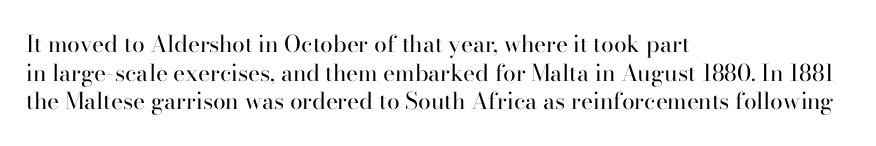
The image shows 23 px text type, upright; set left-aligned, line spacing 1.24x, normal letter spacing, not underlined.
